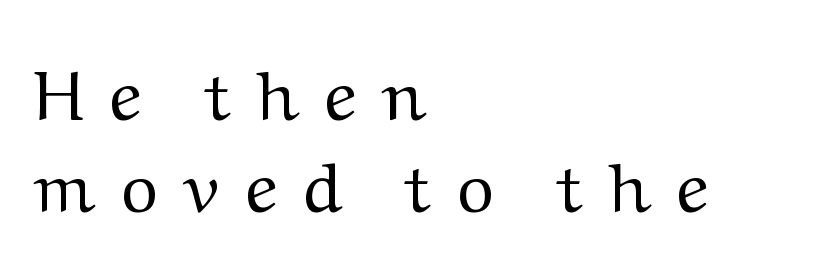
If you drew a ruler down the left edge, every line would touch it. Typographically, this falls in the serif category. Here the designer chose a conventional face with non-uniform glyph widths. Counters stay open thanks to moderate or lighter strokes.
